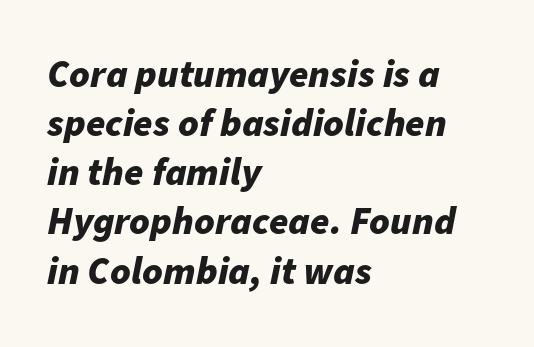
{"italic": "yes", "lean": "right", "slant_degrees": 11, "bold": "yes", "weight": "bold", "width": "normal", "stroke_contrast": "low", "x_height": "medium", "monospaced": "no", "underline": "no", "align": "left", "line_spacing": "normal", "line_spacing_ratio": 1.26, "letter_spacing": "normal", "letter_spacing_em": 0.0, "glyph_px": 39}
